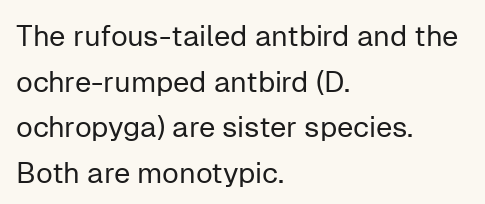
Q: Is the text bold? A: No.
Q: Is the text italic (slanted)? A: No, it is upright.
Q: Is the typeface a serif or a sans-serif typeface? A: Sans-serif.
Q: Is the text underlined? A: No.
Q: How is the paragraph aligned? A: Left-aligned.
Q: Is the spacing between letters normal or unusually wide? A: Normal.
Q: Is the spacing between lines tight, normal or loose? A: Normal.
Q: Width (condensed, normal, or wide)? A: Normal.
Q: Stroke contrast? A: Low.
Q: x-height? A: Medium.
Q: Monospaced? A: No.
